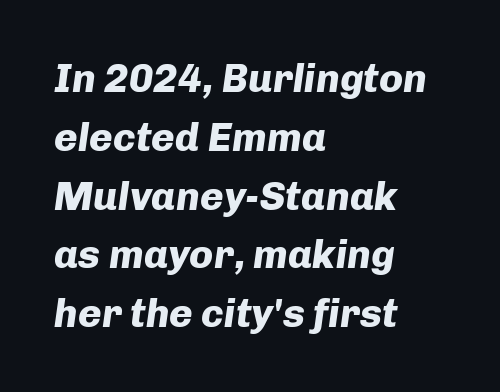
The tracking reads as untouched default to a designer's eye. The typography opts for an oblique posture over an upright one. The area under the type is left untouched. Summary of weight: heavy, a full bold. Here the designer chose a conventional face with non-uniform glyph widths. Where is the straight margin? On the left.
